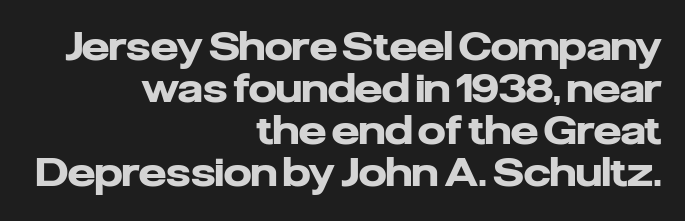
The image shows 39 px heavy sans-serif type, upright; set right-aligned, tight line spacing (1.08x), normal letter spacing, not underlined; low stroke contrast and a medium x-height.
